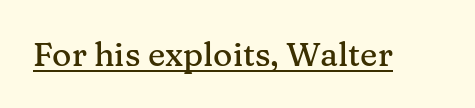
The image shows 33 px serif type, upright; set normal letter spacing, underlined; medium stroke contrast and a medium x-height.
